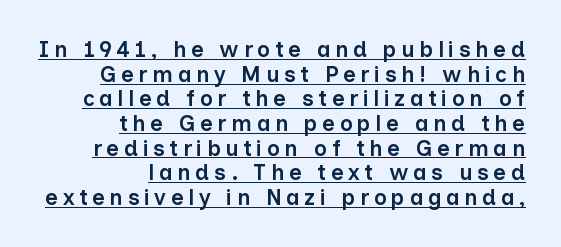
These lines huddle together more closely than default settings would place them. The characters look somewhat weighty, a semibold short of true bold. The face used here appears with an underline applied. The line texture is sparse and dotted thanks to wide tracking. Visually the block forms a straight wall on the right and a jagged coastline on the left.
